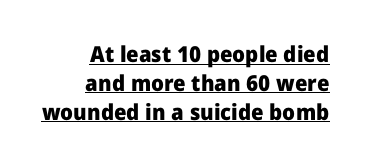
This is the regular roman posture of the typeface. Students, observe: this is what conventionally led text looks like. Emphasis is given by a line drawn under the lettering. The paragraph has a hard right edge and a soft left edge.
